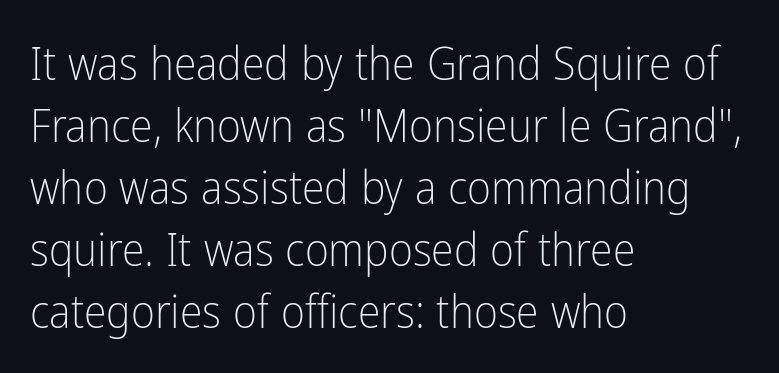
{"serif": "no", "italic": "no", "bold": "no", "weight": "light", "width": "condensed", "stroke_contrast": "low", "x_height": "medium", "monospaced": "no", "underline": "no", "align": "left", "line_spacing": "normal", "line_spacing_ratio": 1.35, "letter_spacing": "normal", "letter_spacing_em": 0.0, "glyph_px": 46}
